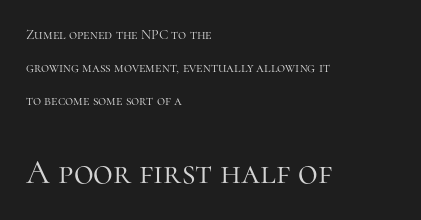
The image shows 34 px light serif type, upright; set left-aligned, loose line spacing (2.34x), normal letter spacing, not underlined; the second (bottom) block is 2.43x larger; high stroke contrast and a medium x-height.
